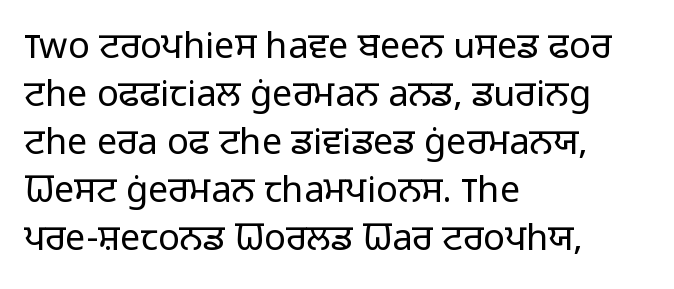
The image shows 36 px light sans-serif type, upright; set left-aligned, normal line spacing (1.33x), normal letter spacing, not underlined; low stroke contrast and a medium x-height.
